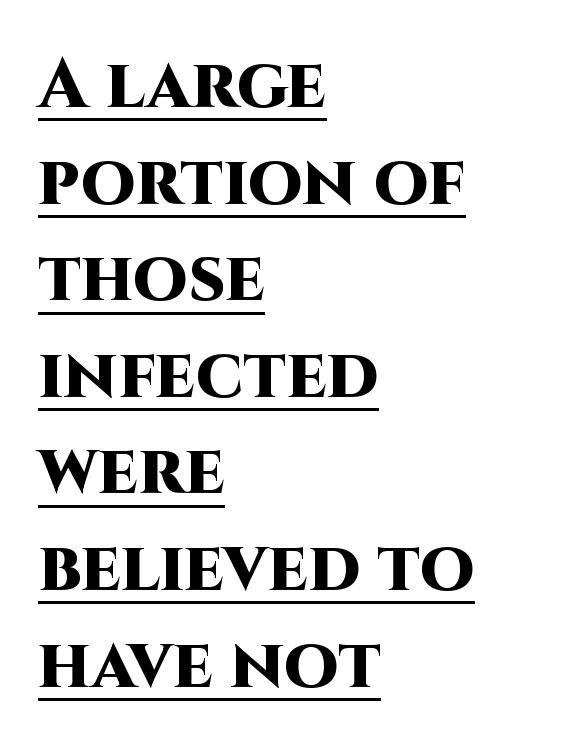
The lines sit at an ordinary, default distance from one another. A typesetter would call this zero additional tracking. Which margin do the lines hug? The left one — the right edge is uneven. Do the characters align in a grid? No, the font is proportional. The strokes are fattened all the way to bold.
